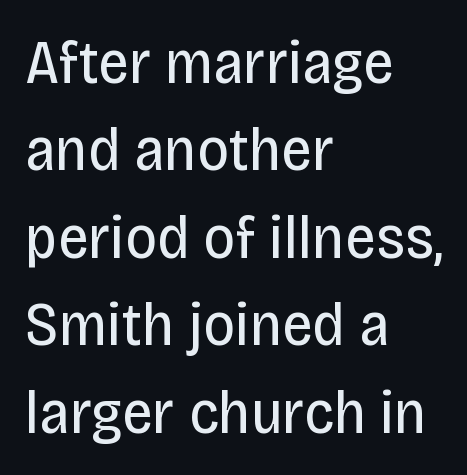
{"serif": "no", "italic": "no", "bold": "no", "weight": "regular", "width": "condensed", "stroke_contrast": "low", "x_height": "large", "monospaced": "no", "underline": "no", "align": "left", "line_spacing": "normal", "line_spacing_ratio": 1.41, "letter_spacing": "normal", "letter_spacing_em": 0.0, "glyph_px": 62}
